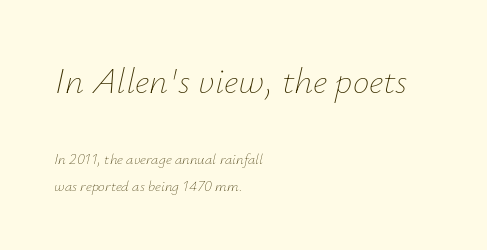
{"italic": "yes", "lean": "right", "slant_degrees": 12, "bold": "no", "weight": "thin", "width": "normal", "stroke_contrast": "low", "x_height": "small", "monospaced": "no", "underline": "no", "align": "left", "line_spacing_ratio": 1.75, "letter_spacing": "normal", "letter_spacing_em": 0.0, "larger_block": "first", "size_ratio": 2.47, "glyph_px": 37}
